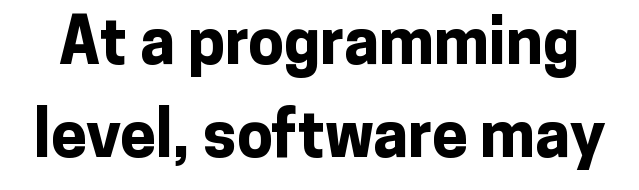
Q: Is the text bold? A: Yes.
Q: Is the text italic (slanted)? A: No, it is upright.
Q: Is the typeface a serif or a sans-serif typeface? A: Sans-serif.
Q: Is the text underlined? A: No.
Q: Is the spacing between letters normal or unusually wide? A: Normal.
Q: Is the spacing between lines tight, normal or loose? A: Normal.
Q: Width (condensed, normal, or wide)? A: Normal.
Q: Stroke contrast? A: Low.
Q: x-height? A: Medium.
Q: Monospaced? A: No.
